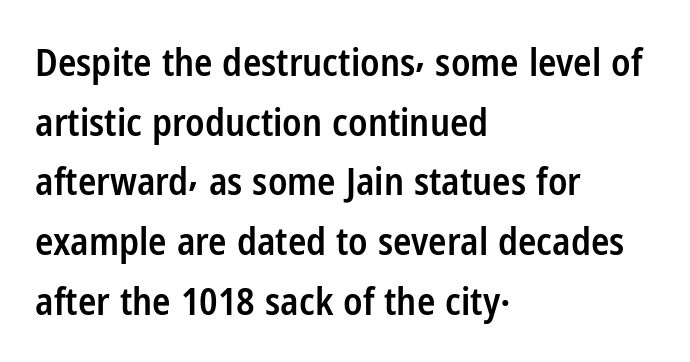
The image shows 38 px semibold, condensed sans-serif type, upright; set left-aligned, normal line spacing (1.57x), normal letter spacing, not underlined; low stroke contrast and a medium x-height.
